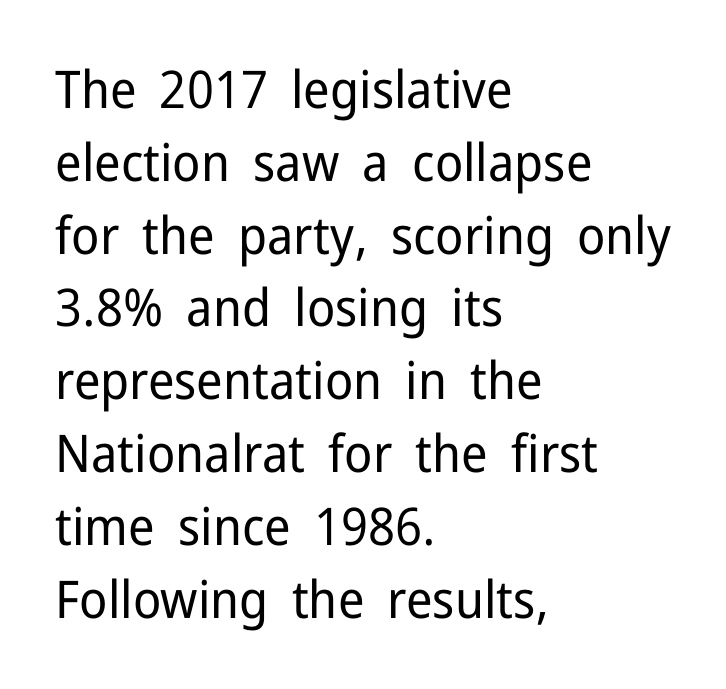
{"serif": "no", "italic": "no", "bold": "no", "weight": "regular", "width": "normal", "stroke_contrast": "low", "x_height": "medium", "monospaced": "no", "underline": "no", "align": "left", "line_spacing": "normal", "line_spacing_ratio": 1.4, "letter_spacing": "normal", "letter_spacing_em": 0.0, "glyph_px": 52}
